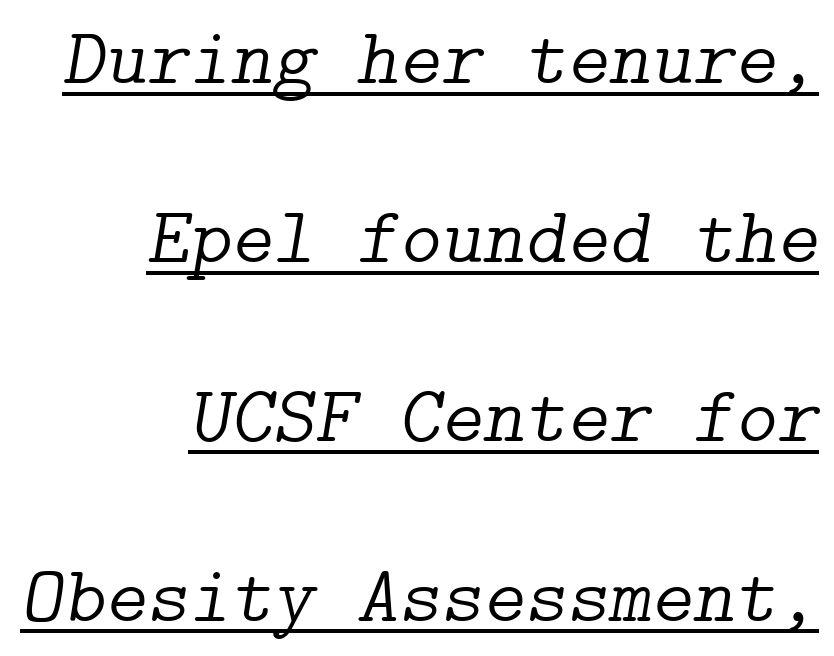
The image shows 80 px light serif type, italic (leaning right); set right-aligned, loose line spacing (2.24x), normal letter spacing, underlined; low stroke contrast and a medium x-height.
